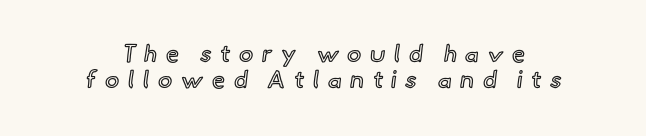
Nobody drew a line under any word here. The rendering positions every line midway between the sides. Glyph-to-glyph distance is far greater than everyday printed text. Rows of type sit shoulder to shoulder in the vertical direction.
